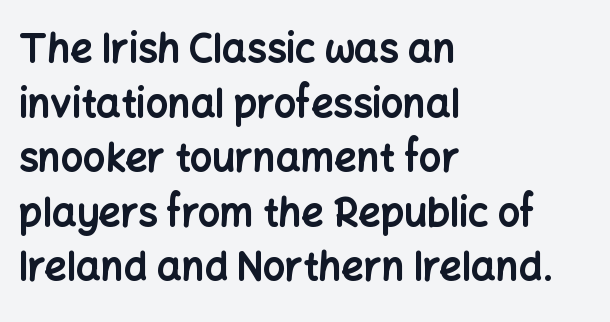
The face used here is proportionally spaced, like ordinary book or web type. The ragged edge is on the right, which tells us the setting is flush left. The rendering uses a moderate line-height, typical for paragraphs. Note: no serifs on the glyphs.
